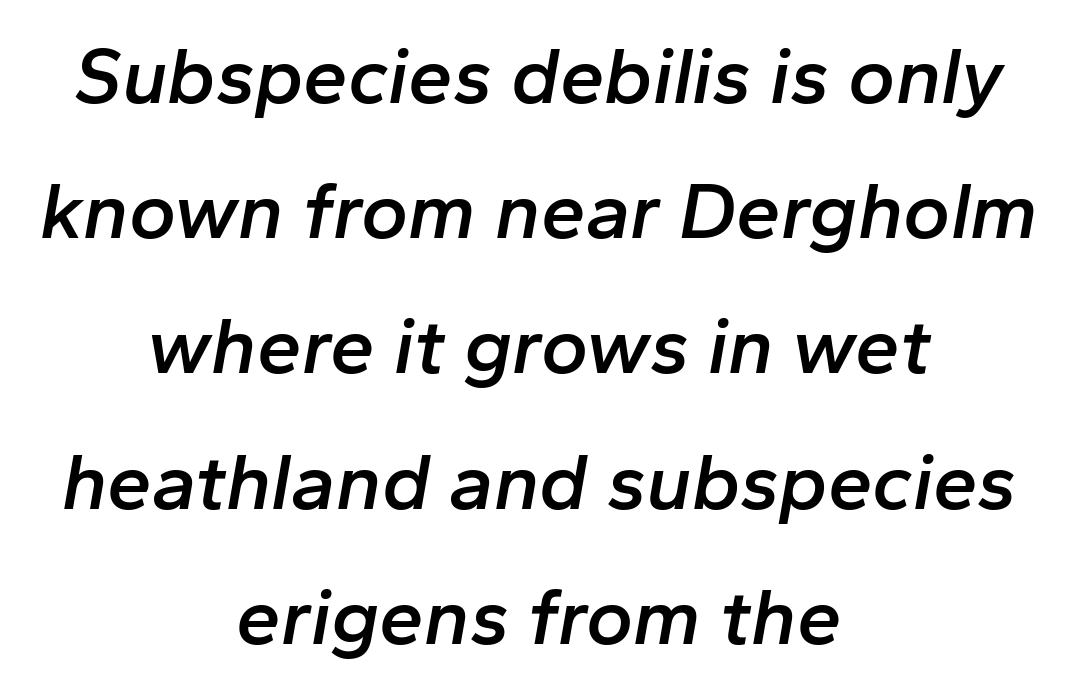
Q: Is the text bold? A: Semi-bold.
Q: Is the text italic (slanted)? A: Yes, it leans right by about 10 degrees.
Q: Is the text underlined? A: No.
Q: How is the paragraph aligned? A: Centered.
Q: Is the spacing between letters normal or unusually wide? A: Normal.
Q: Is the spacing between lines tight, normal or loose? A: Normal.
Q: Width (condensed, normal, or wide)? A: Normal.
Q: Stroke contrast? A: Low.
Q: x-height? A: Medium.
Q: Monospaced? A: No.
